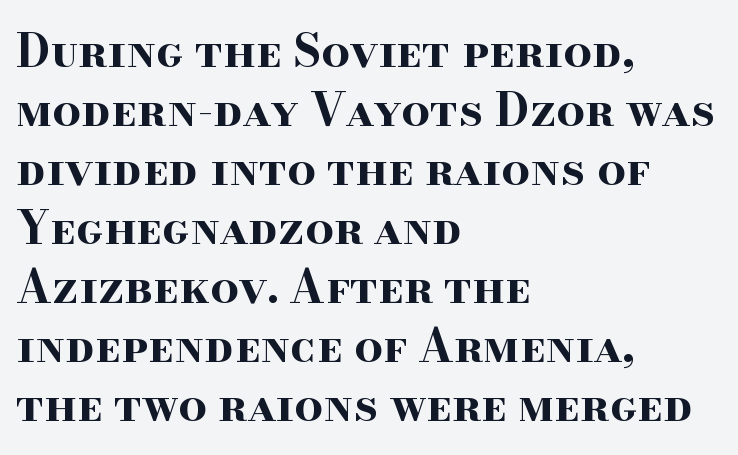
The letters stand straight up with perfectly vertical stems. Decoration check: the copy has no underline. Leftover space on each line is placed entirely after the last word. This block has exactly the height ordinary leading produces. No extra tracking has been applied to these lines.
